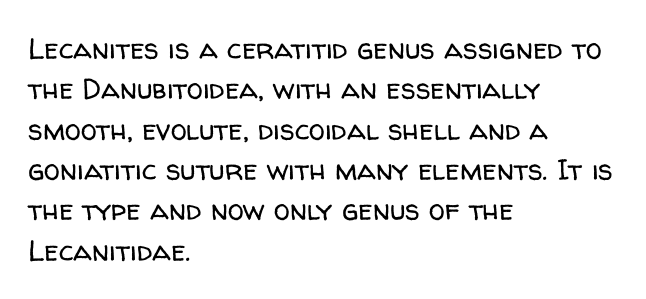
{"serif": "no", "italic": "no", "bold": "no", "weight": "regular", "width": "normal", "stroke_contrast": "low", "x_height": "medium", "monospaced": "no", "underline": "no", "align": "left", "line_spacing": "normal", "line_spacing_ratio": 1.39, "letter_spacing": "normal", "letter_spacing_em": 0.0, "glyph_px": 29}
